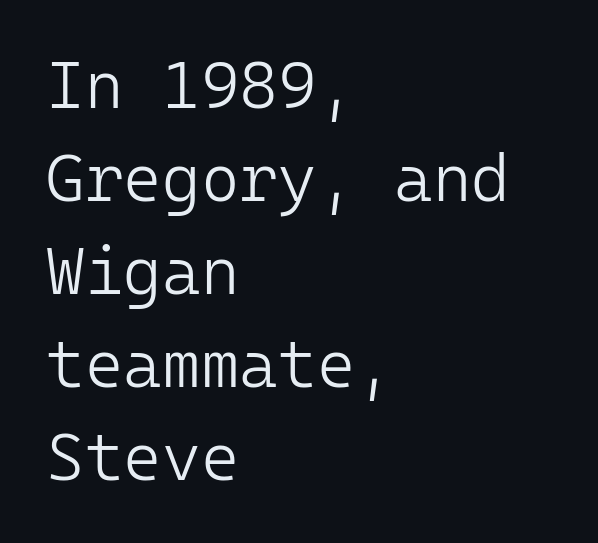
A quiet, ordinary-to-light weight characterises the typeface. A typesetter would call this zero additional tracking. The ragged edge is on the right, which tells us the setting is flush left. No word sits above an underline. Are there feet on the stems? There aren't — it's a sans. Notice how descenders clear the ascenders below comfortably — that's standard leading.
